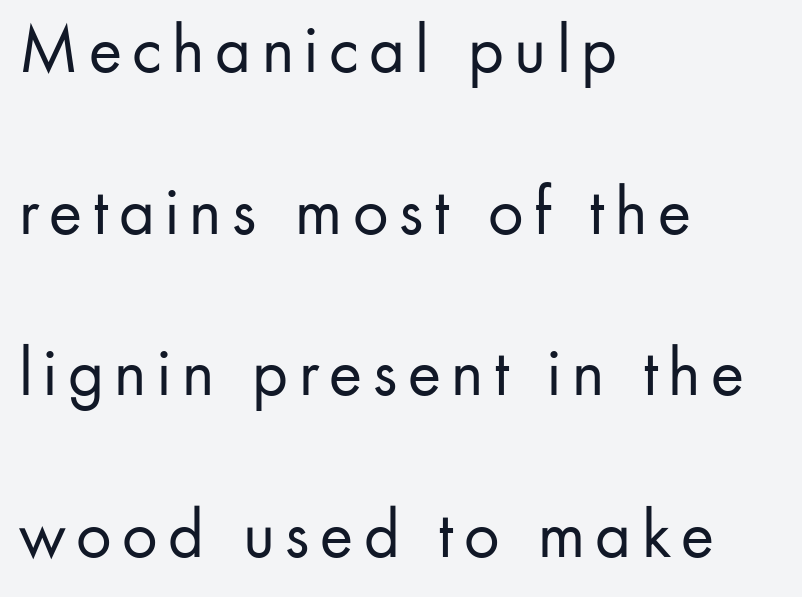
Quick note: interline space is abundant. Nope, not italic — everything's standing straight. Stroke thickness stays within the range of a standard reading face or lighter. Is this a fixed-width face? No — the glyphs have proportional, varying widths. Every row of glyphs begins at an identical x-position on the left. Unmarked baselines from the first word to the last.
